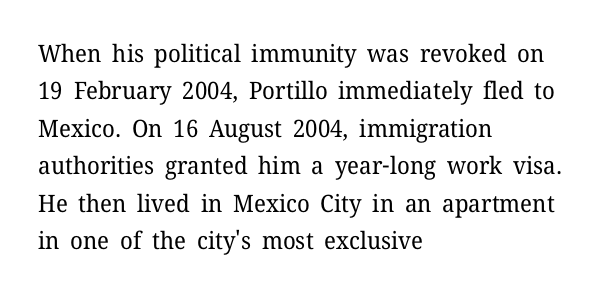
The image shows 24 px text type, upright; set left-aligned, normal line spacing (1.56x), normal letter spacing, not underlined.
